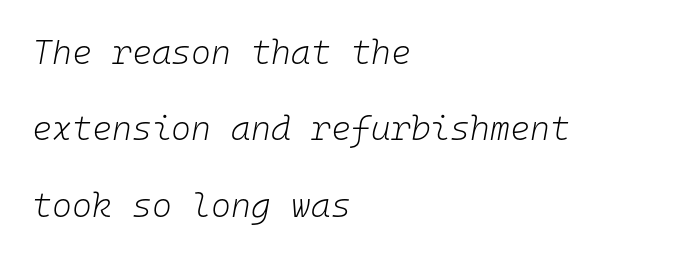
The image shows 34 px light type, italic (leaning right), monospaced; set left-aligned, loose line spacing (2.25x), normal letter spacing, not underlined; low stroke contrast and a medium x-height.
